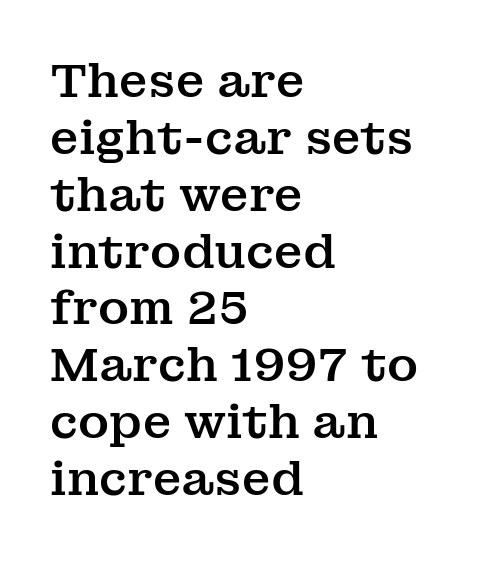
Q: Is the text italic (slanted)? A: No, it is upright.
Q: Is the typeface a serif or a sans-serif typeface? A: Serif.
Q: Is the text underlined? A: No.
Q: How is the paragraph aligned? A: Left-aligned.
Q: Is the spacing between letters normal or unusually wide? A: Normal.
Q: Width (condensed, normal, or wide)? A: Normal.
Q: Stroke contrast? A: Medium.
Q: x-height? A: Medium.
Q: Monospaced? A: No.
